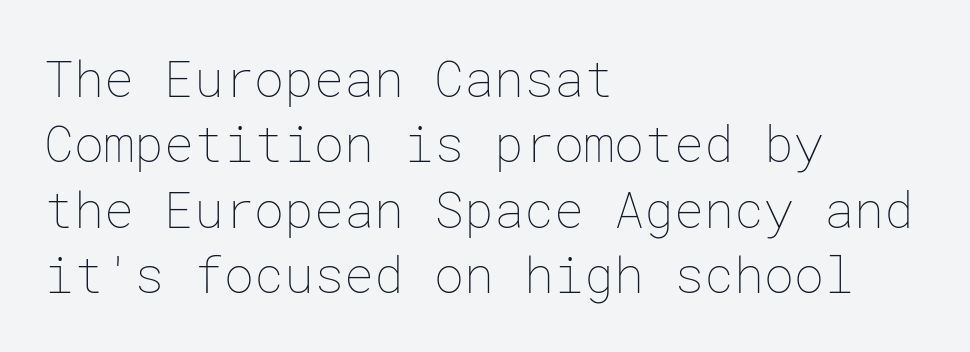
The words here are not underlined. Reading down the column, the eye jumps a familiar distance to each next line. Compared with a typical body face, this is equally light or lighter still. Posture: vertical.
